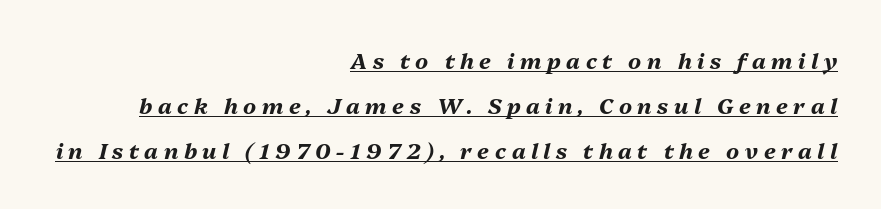
Notice how thick the strokes are: this is what a full bold looks like. Style check: oblique. A typographer would call this underscored text. Short and long lines alike share a common ending point at right. The line-height multiplier appears high, well above default. The letterforms stand isolated, each surrounded by extra space.
